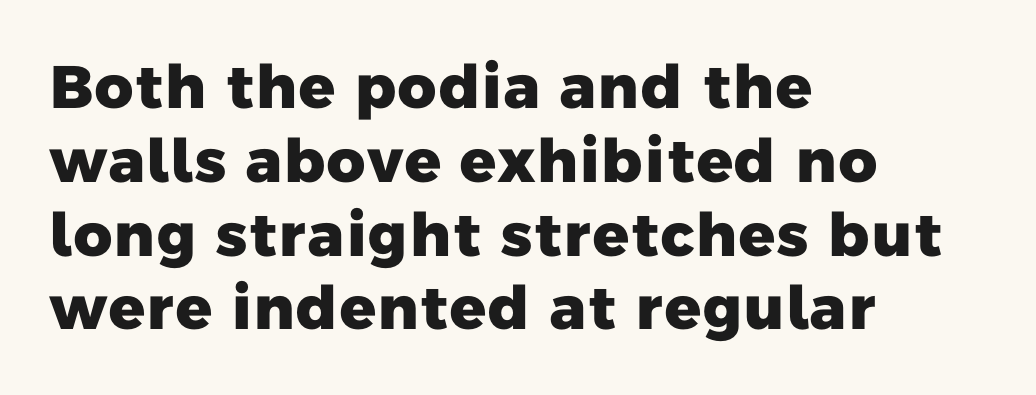
The image shows 60 px heavy sans-serif type; set left-aligned, line spacing 1.23x, normal letter spacing, not underlined; low stroke contrast and a medium x-height.
